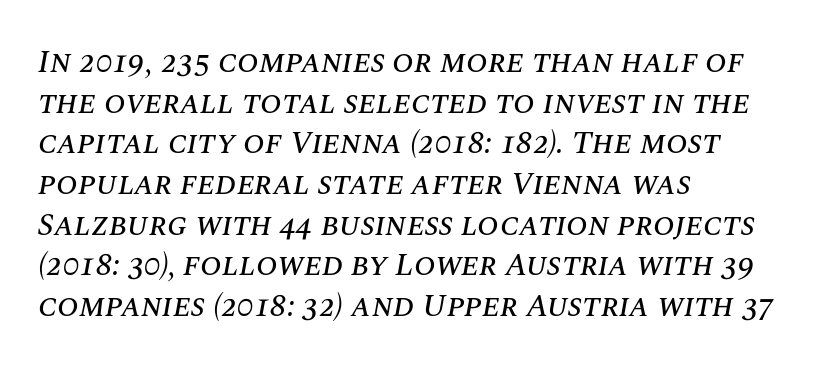
The image shows 32 px text type, italic (leaning right); set left-aligned, normal line spacing (1.27x), normal letter spacing, not underlined; medium stroke contrast and a large x-height.
